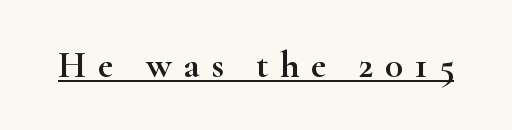
Q: Is the text italic (slanted)? A: No, it is upright.
Q: Is the typeface a serif or a sans-serif typeface? A: Serif.
Q: Is the text underlined? A: Yes.
Q: Is the spacing between letters normal or unusually wide? A: Unusually wide.
Q: Width (condensed, normal, or wide)? A: Wide.
Q: Stroke contrast? A: High.
Q: x-height? A: Small.
Q: Monospaced? A: No.
